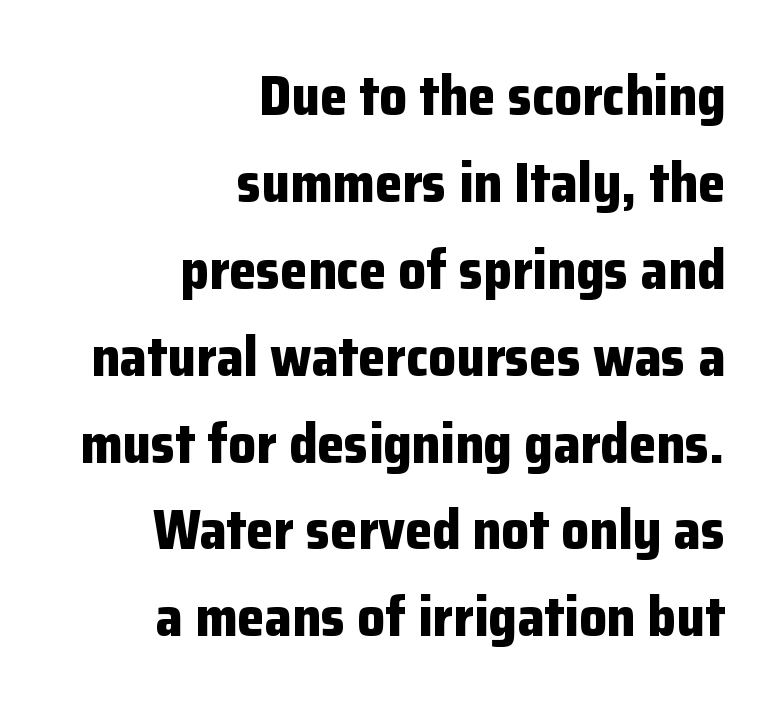
The image shows 55 px bold sans-serif type, upright; set right-aligned, normal line spacing (1.58x), normal letter spacing, not underlined; low stroke contrast and a medium x-height.
